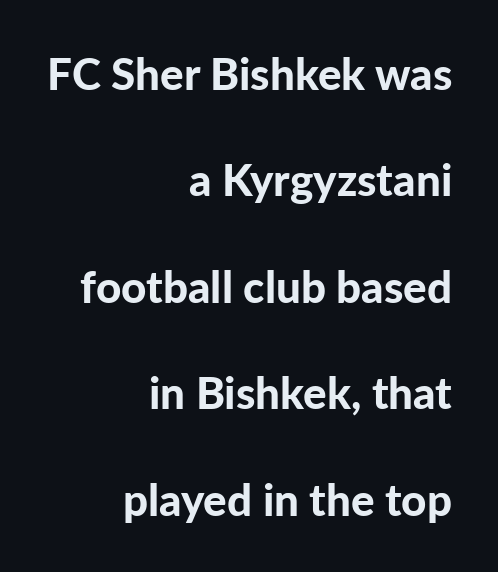
{"serif": "no", "italic": "no", "bold": "yes", "weight": "bold", "width": "normal", "stroke_contrast": "low", "x_height": "medium", "monospaced": "no", "underline": "no", "align": "right", "line_spacing": "loose", "line_spacing_ratio": 2.42, "letter_spacing": "normal", "letter_spacing_em": 0.0, "glyph_px": 44}
